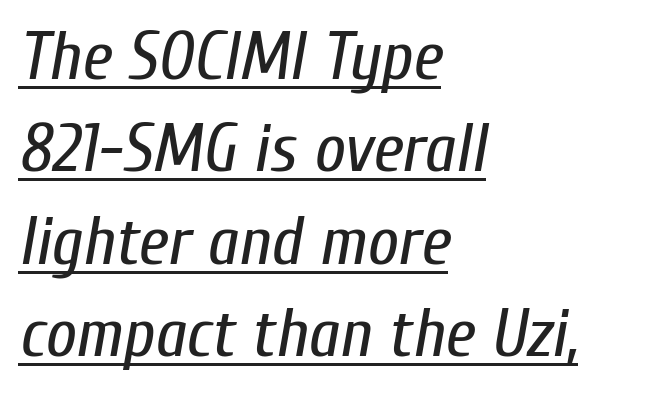
Q: Is the text bold? A: No.
Q: Is the text italic (slanted)? A: Yes, it leans right by about 10 degrees.
Q: Is the text underlined? A: Yes.
Q: How is the paragraph aligned? A: Left-aligned.
Q: Is the spacing between letters normal or unusually wide? A: Normal.
Q: Is the spacing between lines tight, normal or loose? A: Normal.
Q: Width (condensed, normal, or wide)? A: Condensed.
Q: Stroke contrast? A: Low.
Q: x-height? A: Medium.
Q: Monospaced? A: No.
